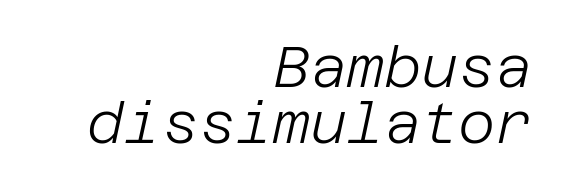
The image shows 57 px light type, italic (leaning right); set right-aligned, tight line spacing (0.99x), normal letter spacing, not underlined; low stroke contrast and a large x-height.
